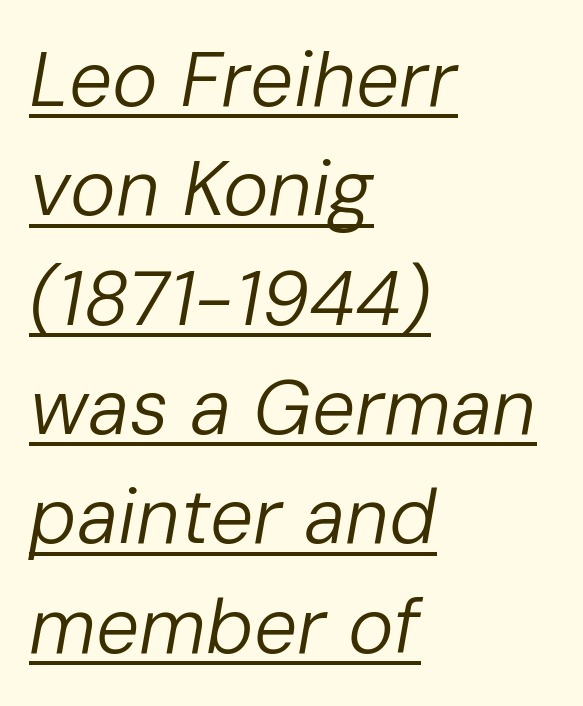
{"italic": "yes", "lean": "right", "slant_degrees": 10, "bold": "no", "weight": "regular", "width": "normal", "stroke_contrast": "low", "x_height": "medium", "monospaced": "no", "underline": "yes", "align": "left", "line_spacing": "normal", "line_spacing_ratio": 1.42, "letter_spacing": "normal", "letter_spacing_em": 0.0, "glyph_px": 77}
